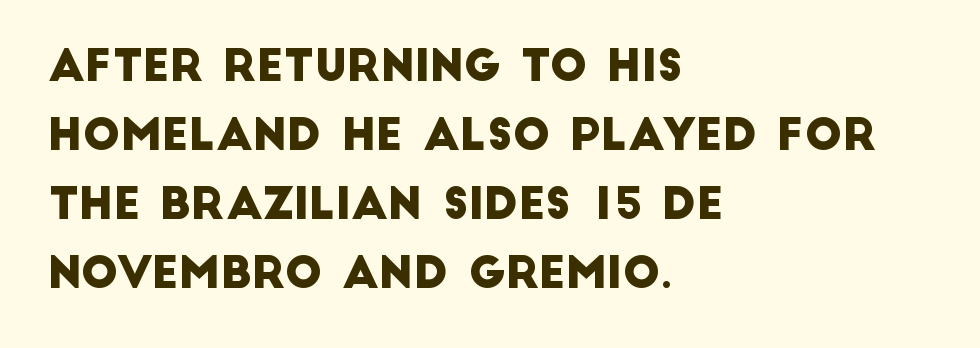
{"serif": "no", "width": "normal", "stroke_contrast": "low", "x_height": "large", "monospaced": "no", "underline": "no", "align": "left", "line_spacing": "normal", "line_spacing_ratio": 1.57, "letter_spacing": "normal", "letter_spacing_em": 0.0, "glyph_px": 44}
